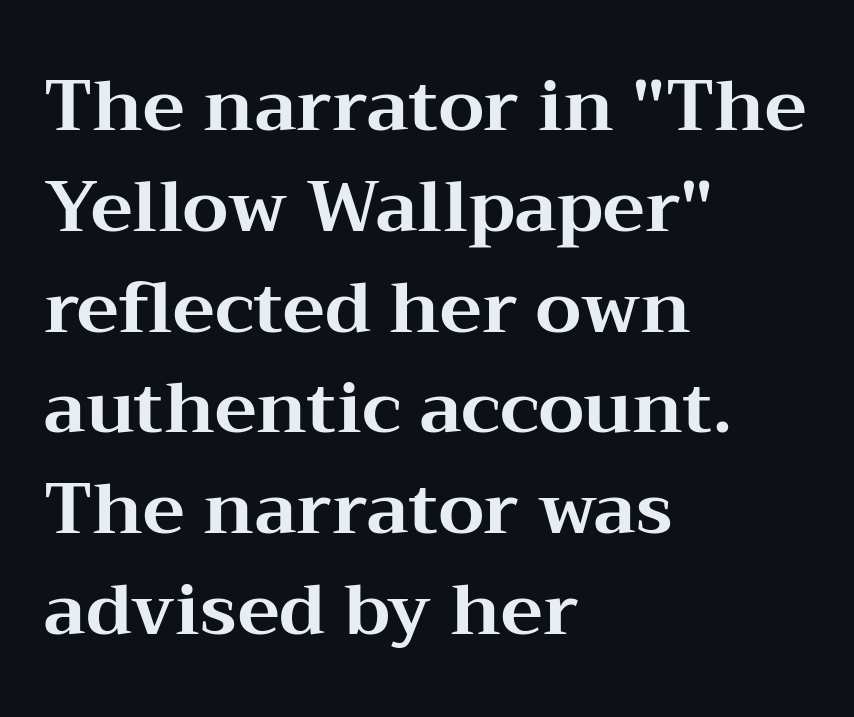
Q: Is the text bold? A: Yes.
Q: Is the text italic (slanted)? A: No, it is upright.
Q: Is the typeface a serif or a sans-serif typeface? A: Serif.
Q: Is the text underlined? A: No.
Q: How is the paragraph aligned? A: Left-aligned.
Q: Is the spacing between letters normal or unusually wide? A: Normal.
Q: Is the spacing between lines tight, normal or loose? A: Normal.
Q: Width (condensed, normal, or wide)? A: Wide.
Q: Stroke contrast? A: Medium.
Q: x-height? A: Medium.
Q: Monospaced? A: No.
